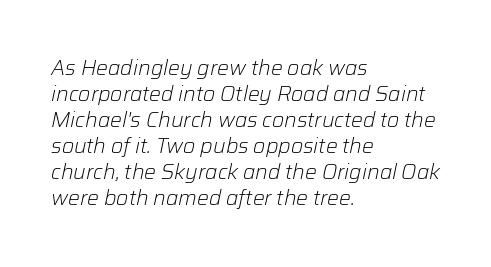
Q: Is the text bold? A: No.
Q: Is the text italic (slanted)? A: Yes, it leans right by about 12 degrees.
Q: Is the text underlined? A: No.
Q: How is the paragraph aligned? A: Left-aligned.
Q: Is the spacing between letters normal or unusually wide? A: Normal.
